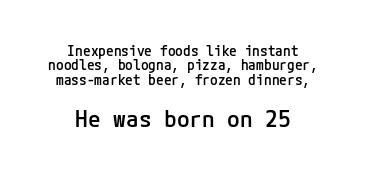
This sample trades vertical openness for compactness between lines. Tracking here is standard; glyphs follow each other at the usual distance. Caption: semibold face, moderately heavy strokes. Nope, not italic — everything's standing straight.
